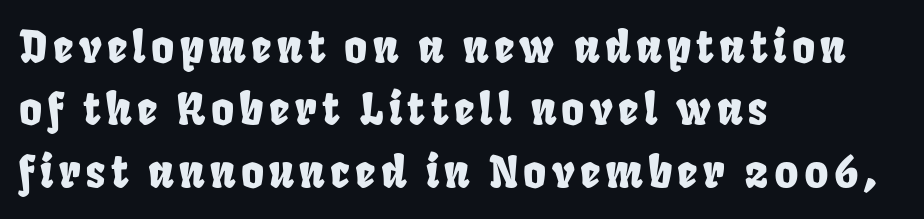
Is the block centered? No — it sits flush against the left margin. No feet cap the strokes, marking this as sans-serif type. Note the varied advance widths — an 'i' is clearly narrower than an 'm'. Honestly, there is no underline to notice here at all.
